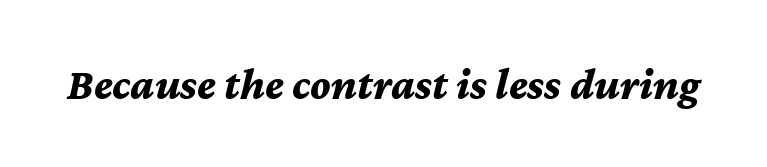
Q: Is the text bold? A: Yes.
Q: Is the text italic (slanted)? A: Yes, it leans right by about 12 degrees.
Q: Is the text underlined? A: No.
Q: Is the spacing between letters normal or unusually wide? A: Normal.
Q: Width (condensed, normal, or wide)? A: Normal.
Q: Stroke contrast? A: Medium.
Q: x-height? A: Medium.
Q: Monospaced? A: No.
